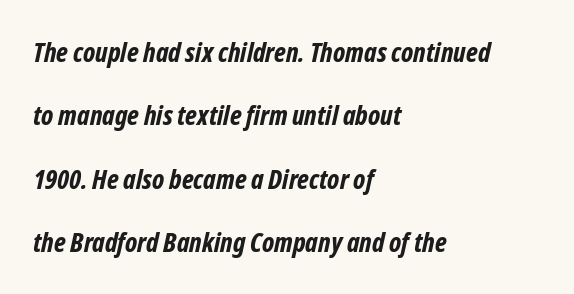
Chunky letters — that's bold for sure. The space beneath each line is pristine and unruled. Short and long lines alike share a common starting point at left. In terms of letterspacing, this is plain default setting. Leading: increased.
